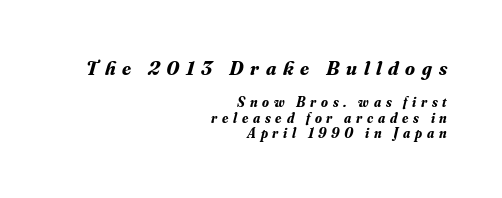
Q: Is the text bold? A: Yes.
Q: Is the text italic (slanted)? A: Yes, it leans right by about 16 degrees.
Q: Is the text underlined? A: No.
Q: How is the paragraph aligned? A: Right-aligned.
Q: Is the spacing between letters normal or unusually wide? A: Unusually wide.
Q: Is the spacing between lines tight, normal or loose? A: Tight.
Q: Which block of text is set in a larger size, the first (top) or the second (bottom)? A: The first (top) one.
